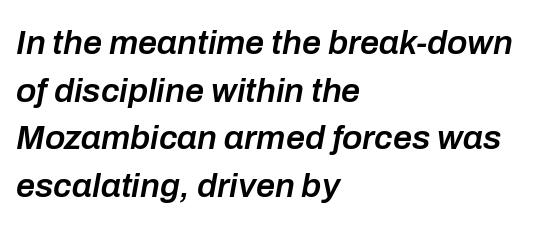
{"italic": "yes", "lean": "right", "slant_degrees": 10, "bold": "semi", "weight": "semibold", "width": "normal", "stroke_contrast": "low", "x_height": "medium", "monospaced": "no", "underline": "no", "align": "left", "line_spacing": "normal", "line_spacing_ratio": 1.4, "letter_spacing": "normal", "letter_spacing_em": 0.0, "glyph_px": 34}
